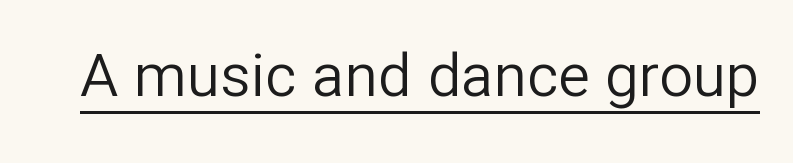
The image shows 60 px regular-weight sans-serif type, upright; set normal letter spacing, underlined; low stroke contrast and a medium x-height.
